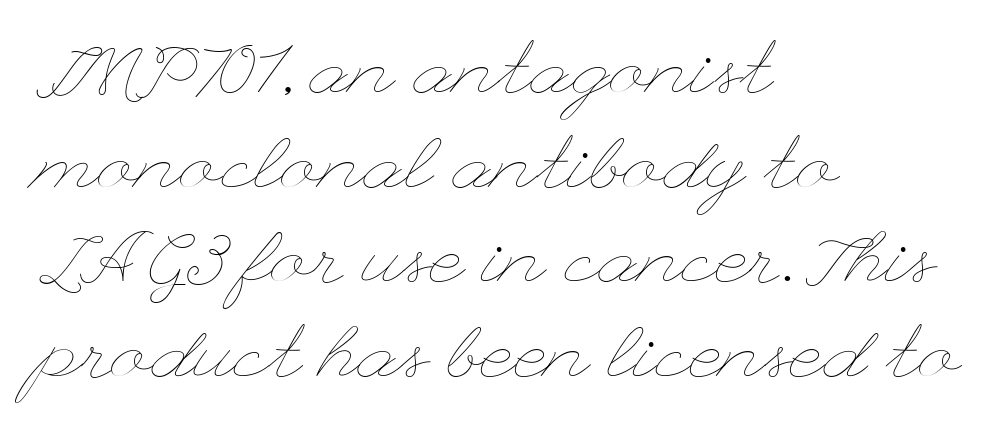
Q: Is the text bold? A: No.
Q: Is the text italic (slanted)? A: Yes.
Q: Is the text underlined? A: No.
Q: How is the paragraph aligned? A: Left-aligned.
Q: Is the spacing between letters normal or unusually wide? A: Normal.
Q: Is the spacing between lines tight, normal or loose? A: Normal.
Q: Width (condensed, normal, or wide)? A: Wide.
Q: Stroke contrast? A: Low.
Q: x-height? A: Small.
